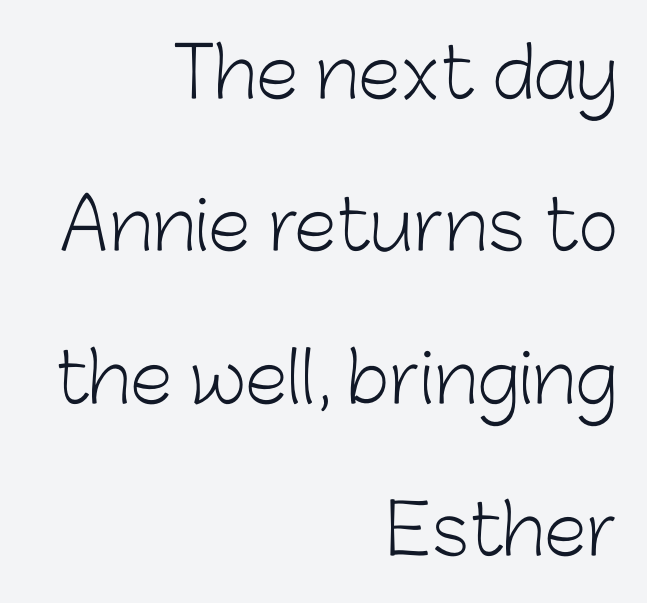
The image shows 69 px light sans-serif type, upright; set right-aligned, loose line spacing (2.21x), normal letter spacing, not underlined; low stroke contrast and a medium x-height.
